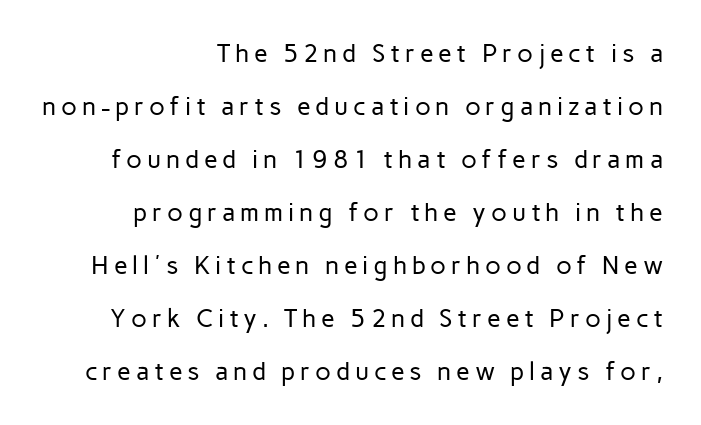
It's the straight-up-and-down kind of type. Summary of vertical rhythm: relaxed, with wide interline spacing. The space directly below the letters is spotless. Caption: multi-line text, flush right, ragged left.
